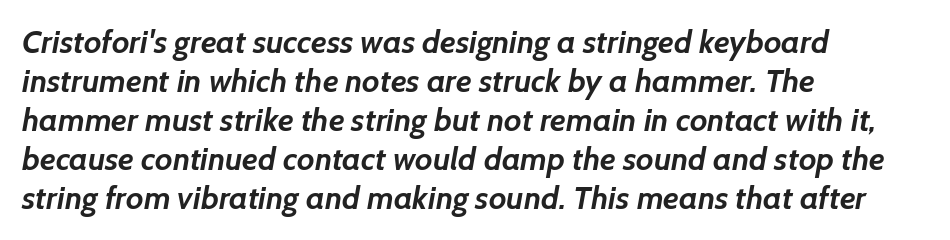
In CSS terms this would be text-align: left. Between one letter and the next there's only the usual sliver of space. The passage shown is typeset with a sans-serif family. Here the designer chose a conventional face with non-uniform glyph widths.
